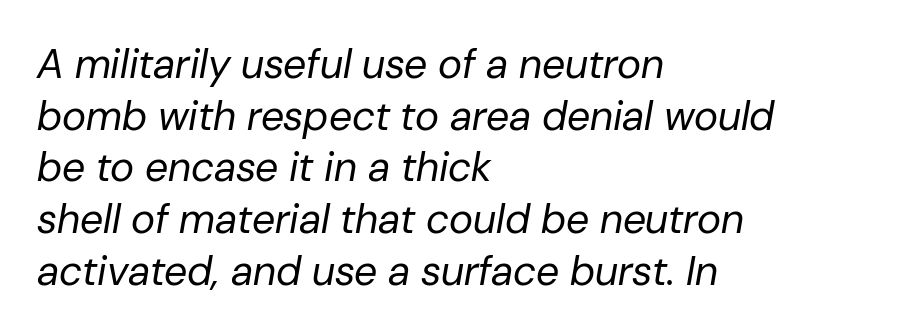
{"italic": "yes", "lean": "right", "slant_degrees": 10, "bold": "no", "weight": "regular", "width": "normal", "stroke_contrast": "low", "x_height": "medium", "monospaced": "no", "underline": "no", "align": "left", "line_spacing": "normal", "line_spacing_ratio": 1.26, "letter_spacing": "normal", "letter_spacing_em": 0.0, "glyph_px": 41}
